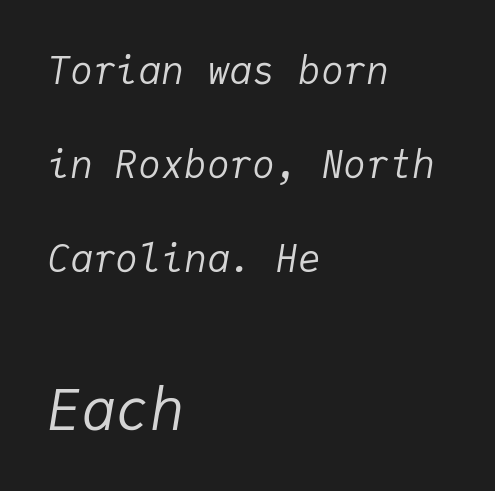
The block of text is sparse from top to bottom, with ample space between rows. This rendering features lettering with no underline. Observe the ordinary spacing: letters are neighbours, not strangers. This layout puts the modest block above and the oversized block below.
